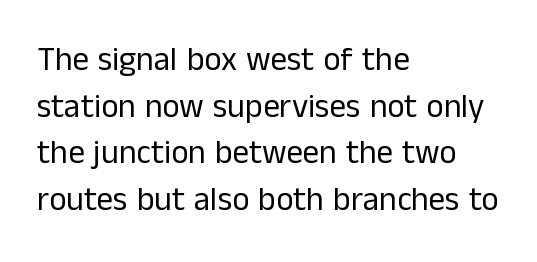
The face used here is rendered with its standard letterfit. This is not heavy type; no bold has been used. Underlining? Definitely not there. Vertically, the passage feels balanced, rows spaced as you'd expect. Think of a printed novel: that variable character pitch is what you see here. This sample uses an upright cut, with every glyph sitting square on the baseline.
